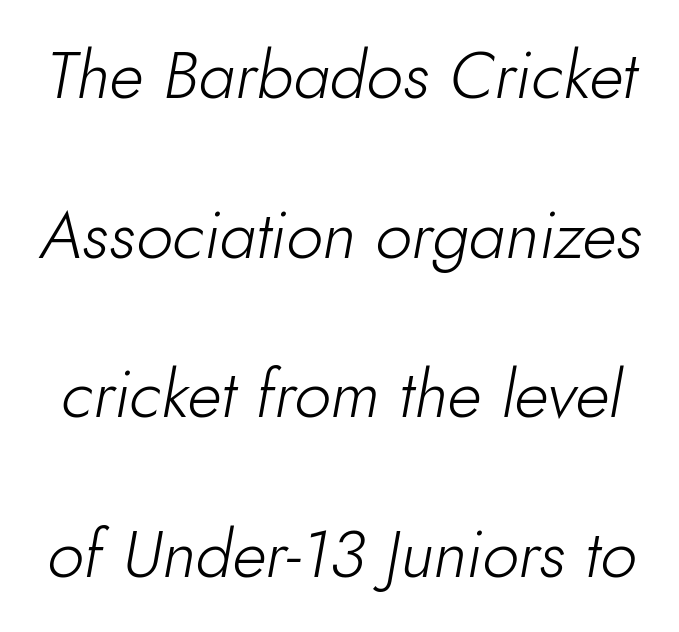
{"italic": "yes", "lean": "right", "slant_degrees": 10, "bold": "no", "weight": "light", "width": "normal", "stroke_contrast": "low", "x_height": "small", "monospaced": "no", "underline": "no", "line_spacing": "loose", "line_spacing_ratio": 2.42, "letter_spacing": "normal", "letter_spacing_em": 0.0, "glyph_px": 66}
